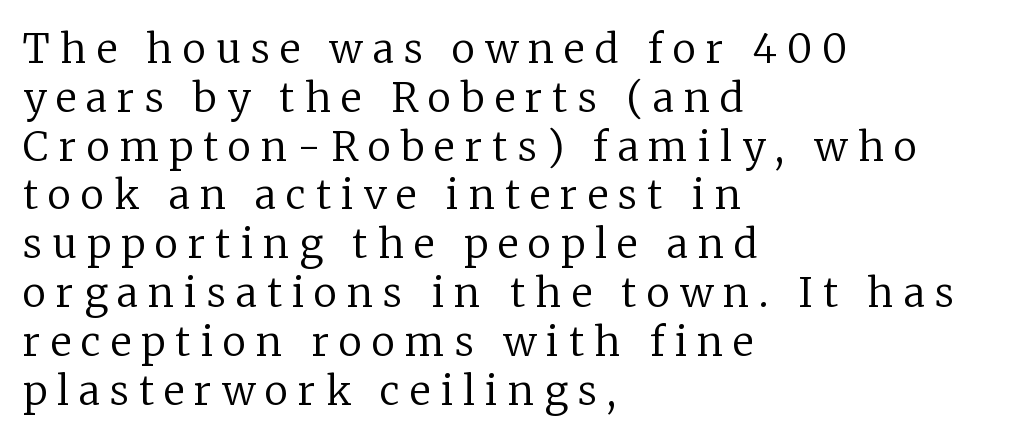
Q: Is the text bold? A: No.
Q: Is the text italic (slanted)? A: No, it is upright.
Q: Is the typeface a serif or a sans-serif typeface? A: Serif.
Q: Is the text underlined? A: No.
Q: How is the paragraph aligned? A: Left-aligned.
Q: Is the spacing between letters normal or unusually wide? A: Unusually wide.
Q: Width (condensed, normal, or wide)? A: Normal.
Q: Stroke contrast? A: Low.
Q: x-height? A: Medium.
Q: Monospaced? A: No.
